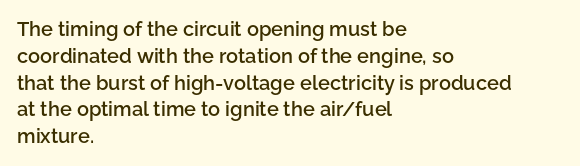
This is roman type, the default non-slanted kind. Check under the words: just untouched page. The passage shown is semibold, sitting just below true bold. Compared with typical paragraphs, the rows here are spaced about the same. In CSS terms this would be text-align: left.
